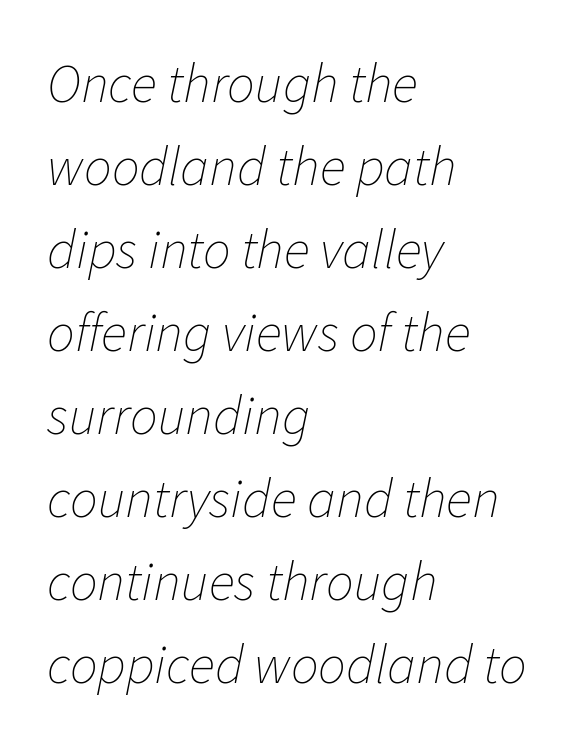
{"italic": "yes", "lean": "right", "slant_degrees": 11, "bold": "no", "weight": "thin", "width": "normal", "stroke_contrast": "low", "x_height": "medium", "monospaced": "no", "underline": "no", "align": "left", "line_spacing": "normal", "line_spacing_ratio": 1.51, "letter_spacing": "normal", "letter_spacing_em": 0.0, "glyph_px": 55}
